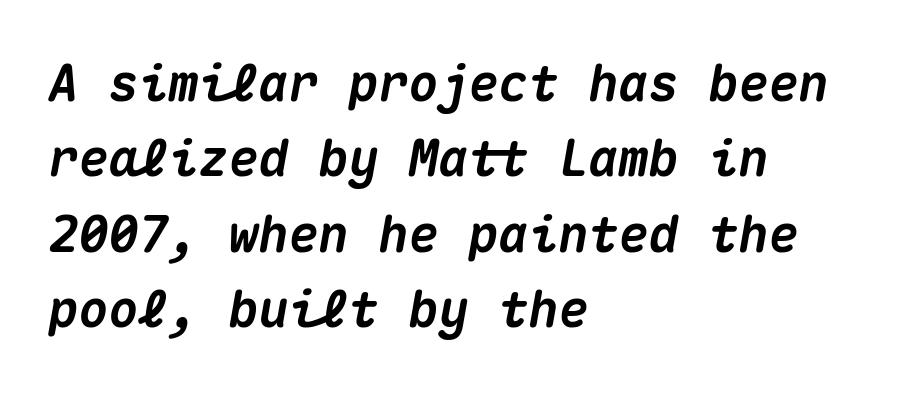
The image shows 50 px heavy type, italic (leaning right), monospaced; set left-aligned, normal line spacing (1.51x), normal letter spacing, not underlined; medium stroke contrast and a medium x-height.
